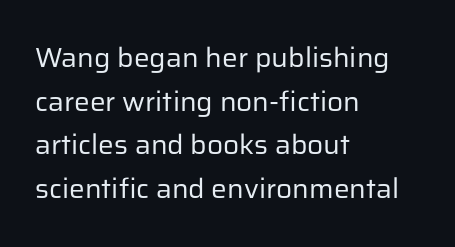
The image shows 28 px regular-weight sans-serif type, upright; set left-aligned, normal line spacing (1.56x), normal letter spacing, not underlined; low stroke contrast and a medium x-height.
